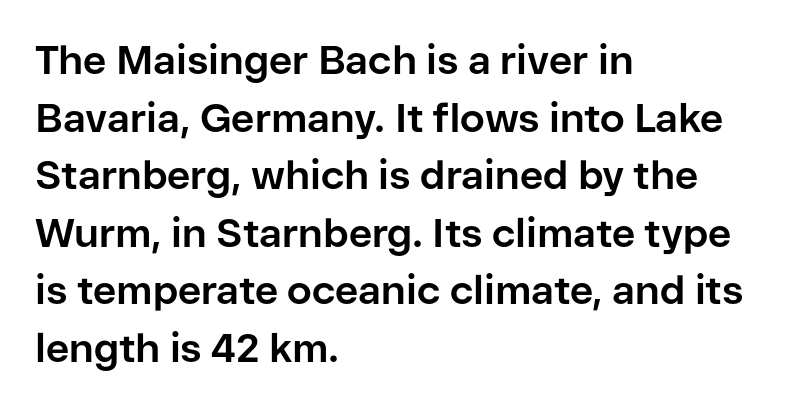
{"serif": "no", "italic": "no", "bold": "yes", "weight": "bold", "width": "normal", "stroke_contrast": "low", "x_height": "medium", "monospaced": "no", "underline": "no", "align": "left", "line_spacing": "normal", "line_spacing_ratio": 1.44, "letter_spacing": "normal", "letter_spacing_em": 0.0, "glyph_px": 40}
